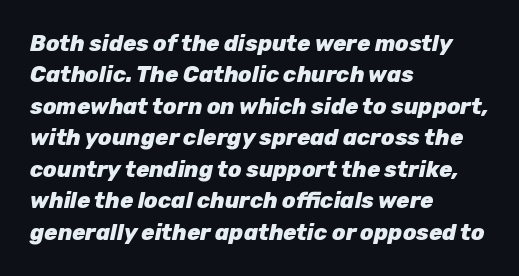
The image shows 22 px bold type, italic (leaning right); set left-aligned, normal line spacing (1.43x), normal letter spacing, not underlined.
